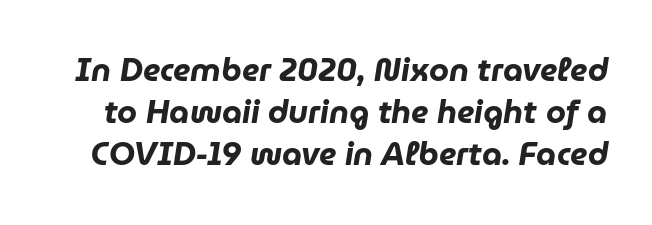
{"italic": "yes", "lean": "right", "slant_degrees": 9, "bold": "yes", "weight": "heavy", "width": "normal", "stroke_contrast": "low", "x_height": "medium", "monospaced": "no", "underline": "no", "line_spacing": "normal", "line_spacing_ratio": 1.32, "letter_spacing": "normal", "letter_spacing_em": 0.0, "glyph_px": 32}
